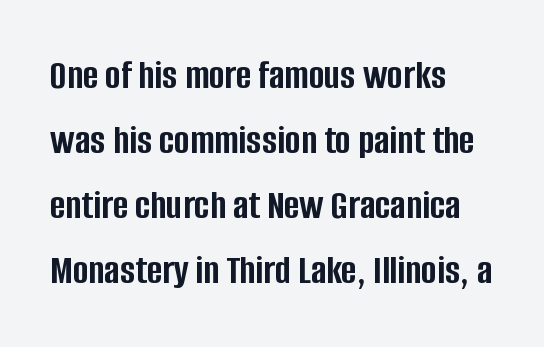
The image shows 42 px semibold, condensed sans-serif type, upright; set left-aligned, normal line spacing (1.55x), normal letter spacing, not underlined; low stroke contrast and a large x-height.
